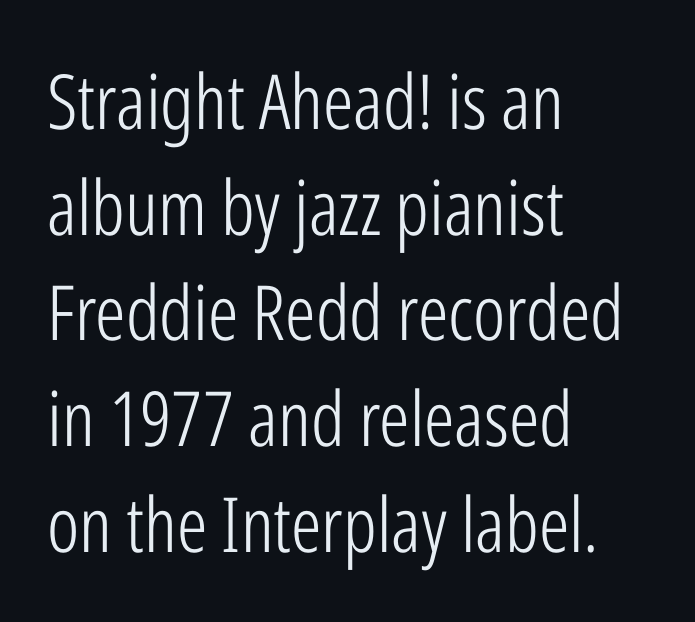
The image shows 76 px light, condensed sans-serif type, upright; set left-aligned, normal line spacing (1.39x), normal letter spacing, not underlined; low stroke contrast and a medium x-height.
